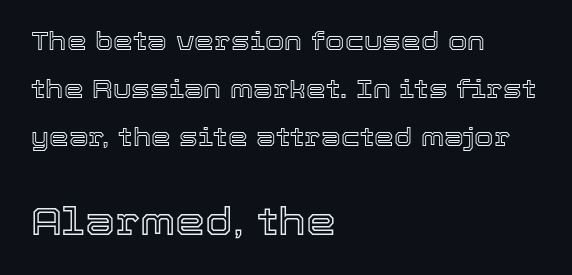
Q: Is the text italic (slanted)? A: No, it is upright.
Q: Is the text underlined? A: No.
Q: How is the paragraph aligned? A: Left-aligned.
Q: Is the spacing between letters normal or unusually wide? A: Normal.
Q: Is the spacing between lines tight, normal or loose? A: Loose.
Q: Which block of text is set in a larger size, the first (top) or the second (bottom)? A: The second (bottom) one.
Q: Width (condensed, normal, or wide)? A: Normal.
Q: x-height? A: Medium.
Q: Monospaced? A: No.
